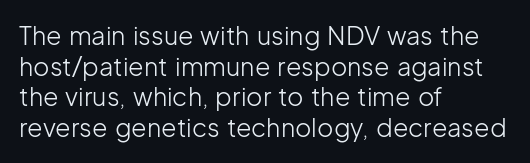
{"italic": "no", "bold": "no", "underline": "no", "align": "left", "line_spacing_ratio": 1.23, "letter_spacing": "normal", "letter_spacing_em": 0.0, "glyph_px": 25}
